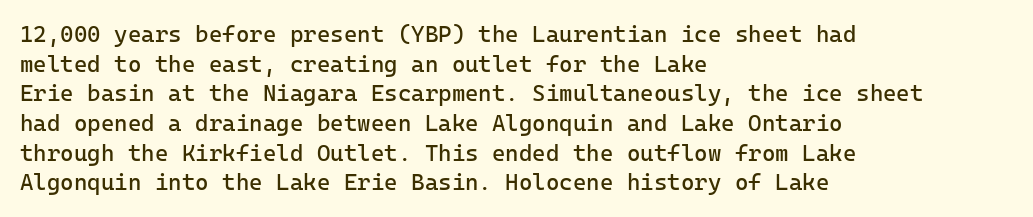
{"italic": "no", "bold": "no", "underline": "no", "align": "left", "line_spacing": "normal", "line_spacing_ratio": 1.29, "letter_spacing": "normal", "letter_spacing_em": 0.0, "glyph_px": 23}
